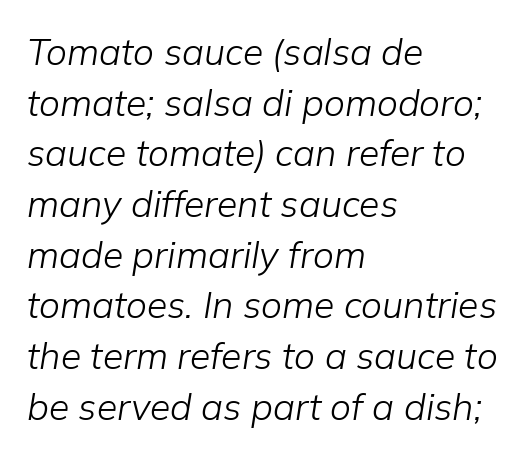
The passage is arranged the way most books set body copy — flush left. Honestly, the letter spacing is just normal — you wouldn't notice it. Is the type slanted? Yes — the strokes lean at a clear angle. Varying glyph widths throughout — classic text-font behaviour. Stroke thickness stays within the range of a standard reading face or lighter.
